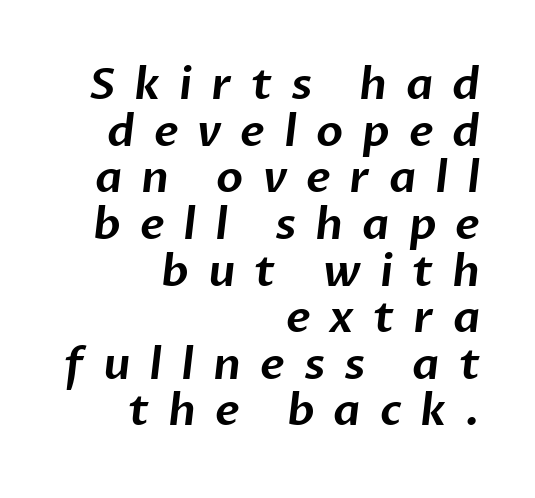
{"serif": "no", "width": "normal", "stroke_contrast": "low", "x_height": "medium", "monospaced": "no", "underline": "no", "align": "right", "line_spacing": "tight", "line_spacing_ratio": 1.06, "letter_spacing": "wide", "letter_spacing_em": 0.43, "glyph_px": 44}
